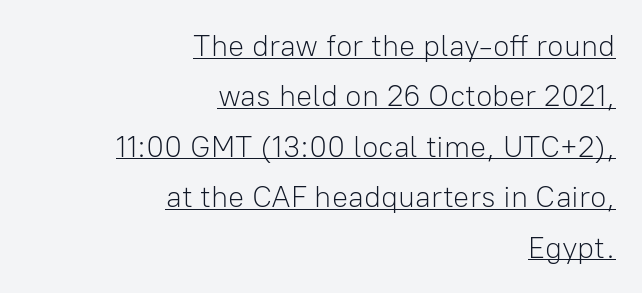
{"serif": "no", "italic": "no", "bold": "no", "weight": "light", "width": "normal", "stroke_contrast": "low", "x_height": "medium", "monospaced": "no", "underline": "yes", "align": "right", "line_spacing": "normal", "line_spacing_ratio": 1.68, "letter_spacing": "normal", "letter_spacing_em": 0.0, "glyph_px": 30}
